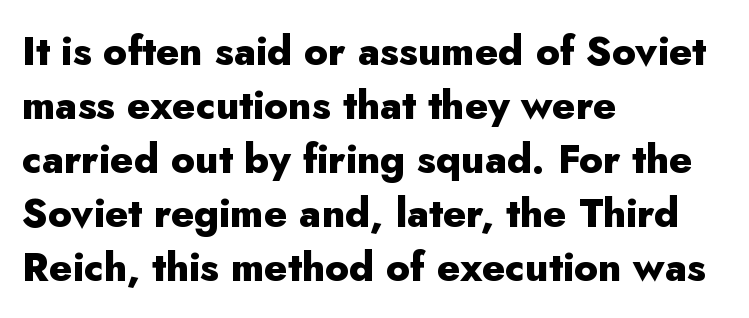
The image shows 40 px heavy sans-serif type, upright; set left-aligned, normal line spacing (1.35x), normal letter spacing, not underlined; low stroke contrast and a small x-height.
